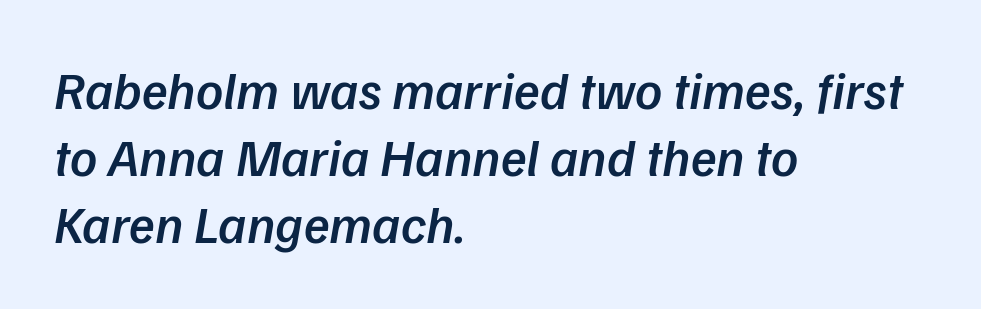
Q: Is the text bold? A: Semi-bold.
Q: Is the text italic (slanted)? A: Yes, it leans right by about 9 degrees.
Q: Is the text underlined? A: No.
Q: How is the paragraph aligned? A: Left-aligned.
Q: Is the spacing between letters normal or unusually wide? A: Normal.
Q: Is the spacing between lines tight, normal or loose? A: Normal.
Q: Width (condensed, normal, or wide)? A: Normal.
Q: Stroke contrast? A: Low.
Q: x-height? A: Medium.
Q: Monospaced? A: No.
